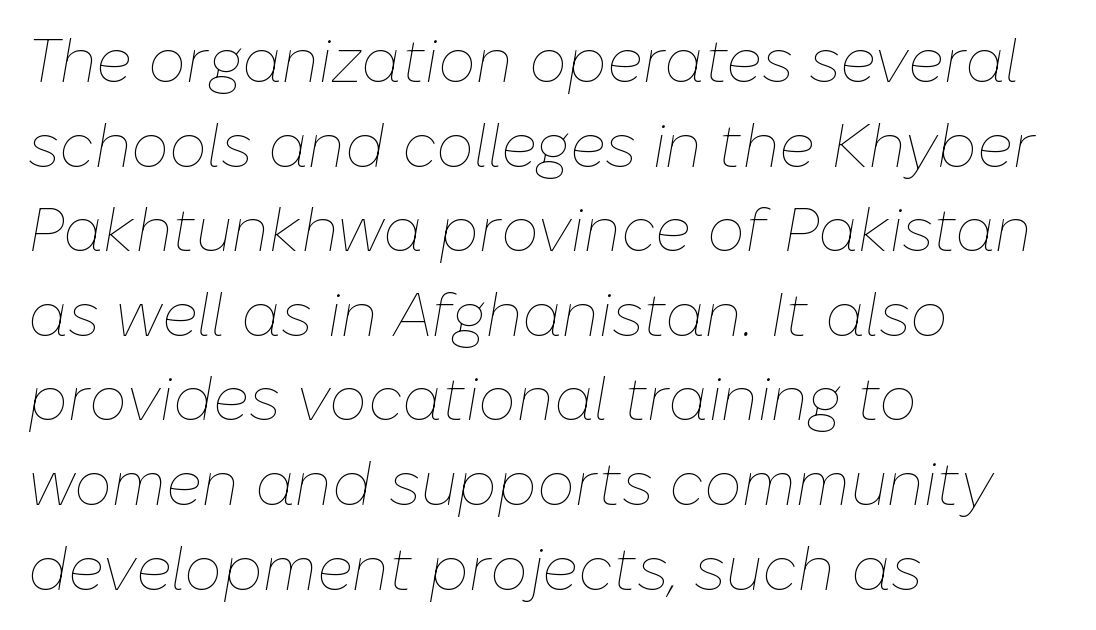
The image shows 60 px thin type, italic (leaning right); set left-aligned, normal line spacing (1.41x), normal letter spacing, not underlined; low stroke contrast and a medium x-height.
